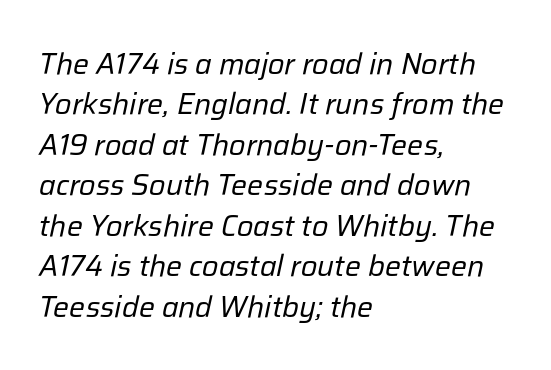
The image shows 30 px regular-weight type, italic (leaning right); set left-aligned, normal line spacing (1.35x), normal letter spacing, not underlined; low stroke contrast and a medium x-height.
